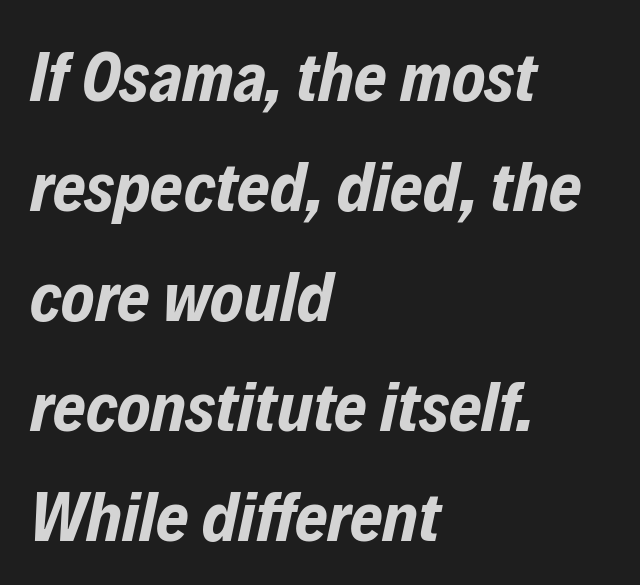
Q: Is the text bold? A: Yes.
Q: Is the text italic (slanted)? A: Yes, it leans right by about 12 degrees.
Q: Is the text underlined? A: No.
Q: How is the paragraph aligned? A: Left-aligned.
Q: Is the spacing between letters normal or unusually wide? A: Normal.
Q: Is the spacing between lines tight, normal or loose? A: Normal.
Q: Width (condensed, normal, or wide)? A: Condensed.
Q: Stroke contrast? A: Low.
Q: x-height? A: Medium.
Q: Monospaced? A: No.
